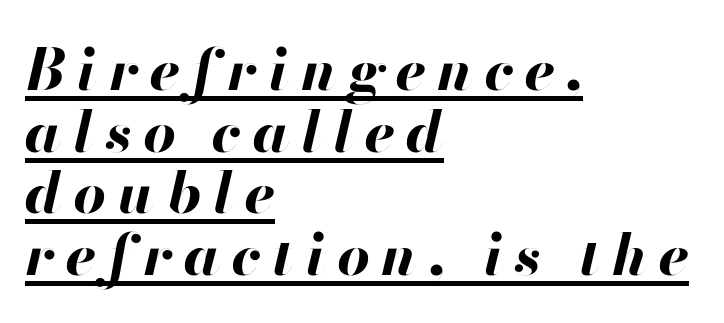
The image shows 57 px bold type, italic (leaning right); set left-aligned, tight line spacing (1.08x), unusually wide letter spacing (+0.2 em), underlined; high stroke contrast and a small x-height.
